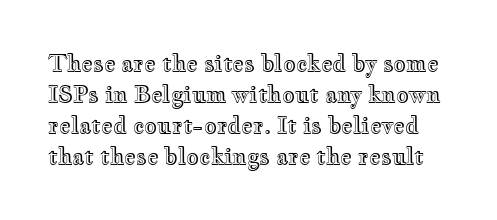
The image shows 22 px text type, upright; set normal line spacing (1.41x), normal letter spacing, not underlined.
